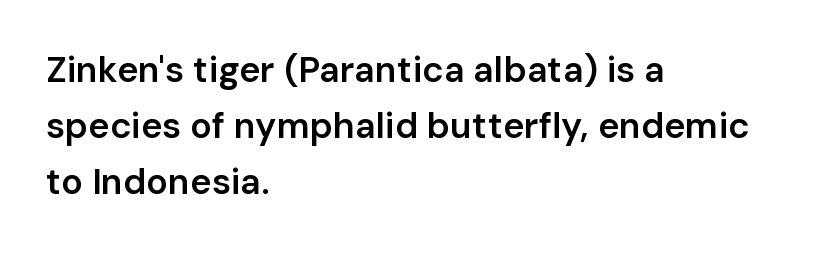
Q: Is the text bold? A: Semi-bold.
Q: Is the text italic (slanted)? A: No, it is upright.
Q: Is the typeface a serif or a sans-serif typeface? A: Sans-serif.
Q: Is the text underlined? A: No.
Q: How is the paragraph aligned? A: Left-aligned.
Q: Is the spacing between letters normal or unusually wide? A: Normal.
Q: Is the spacing between lines tight, normal or loose? A: Normal.
Q: Width (condensed, normal, or wide)? A: Normal.
Q: Stroke contrast? A: Low.
Q: x-height? A: Medium.
Q: Monospaced? A: No.
